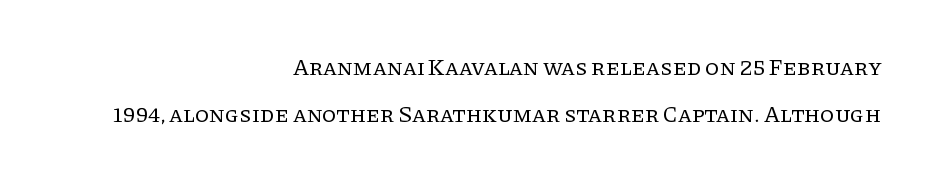
The image shows 23 px text type, upright; set right-aligned, loose line spacing (2.06x), normal letter spacing, not underlined.
